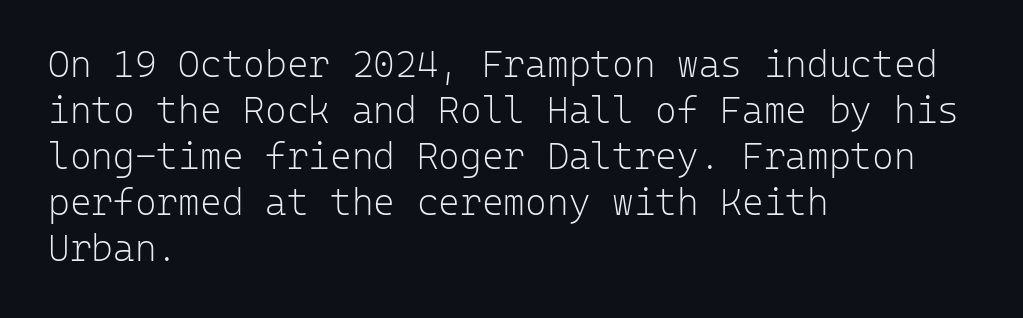
{"serif": "no", "italic": "no", "bold": "no", "weight": "light", "width": "normal", "stroke_contrast": "low", "x_height": "medium", "monospaced": "yes", "underline": "no", "align": "left", "line_spacing_ratio": 1.24, "letter_spacing": "normal", "letter_spacing_em": 0.0, "glyph_px": 37}
